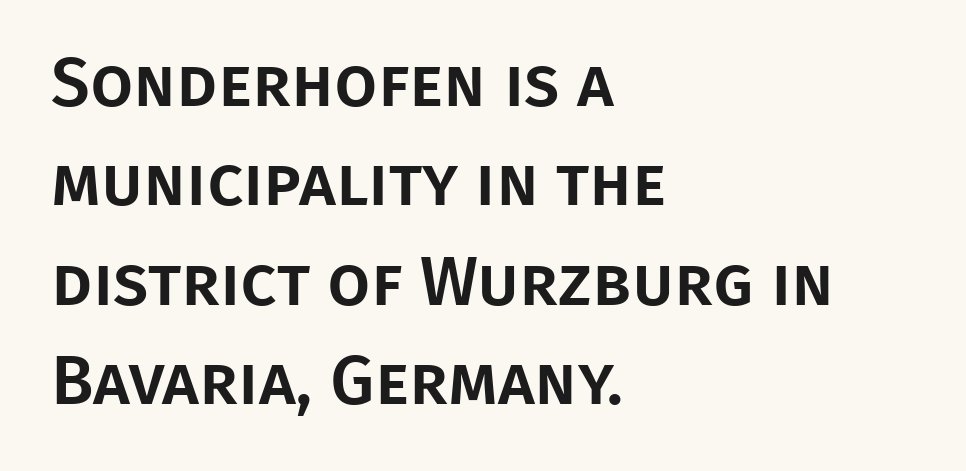
Spacing verdict: proportional, widths tailored to each character. Just letters on the line, the space beneath them empty. Characters remain perfectly vertical along every line. This sample uses a sans-serif face.
